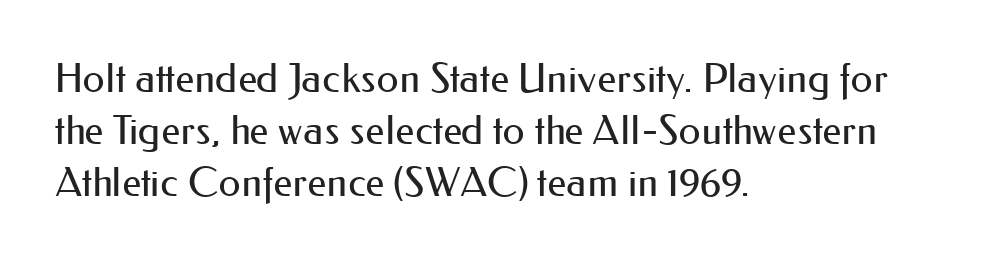
{"serif": "no", "italic": "no", "bold": "no", "weight": "regular", "width": "normal", "stroke_contrast": "medium", "x_height": "small", "monospaced": "no", "underline": "no", "align": "left", "line_spacing": "normal", "line_spacing_ratio": 1.3, "letter_spacing": "normal", "letter_spacing_em": 0.0, "glyph_px": 40}
